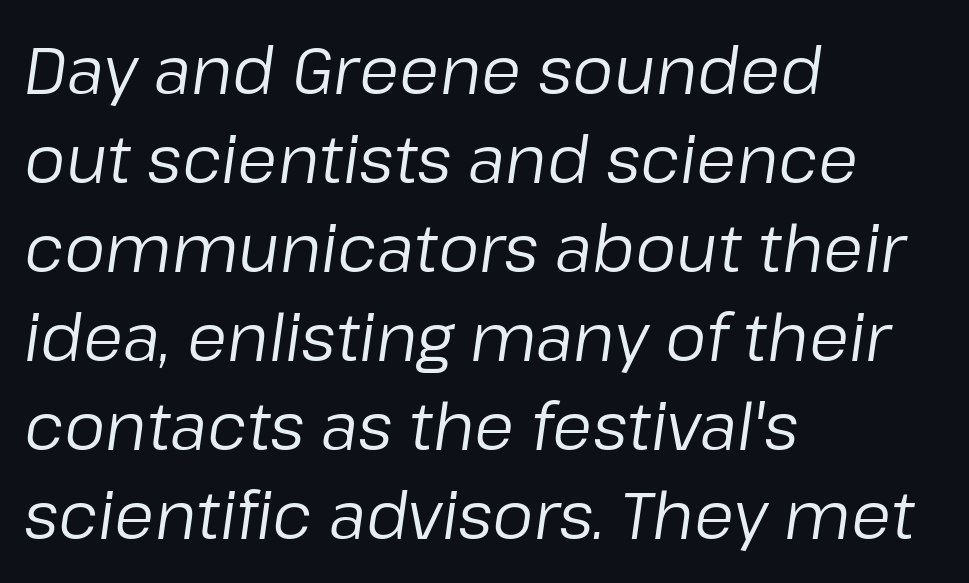
{"italic": "yes", "lean": "right", "slant_degrees": 8, "bold": "no", "weight": "regular", "width": "normal", "stroke_contrast": "low", "x_height": "medium", "monospaced": "no", "underline": "no", "align": "left", "line_spacing": "normal", "line_spacing_ratio": 1.37, "letter_spacing": "normal", "letter_spacing_em": 0.0, "glyph_px": 65}
